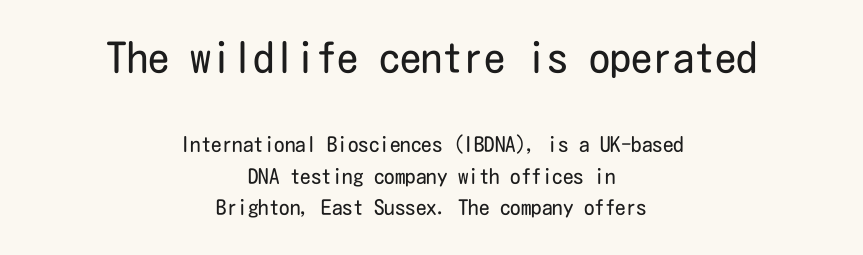
Q: Is the text bold? A: No.
Q: Is the text italic (slanted)? A: No, it is upright.
Q: Is the typeface a serif or a sans-serif typeface? A: Sans-serif.
Q: Is the text underlined? A: No.
Q: How is the paragraph aligned? A: Centered.
Q: Is the spacing between letters normal or unusually wide? A: Normal.
Q: Is the spacing between lines tight, normal or loose? A: Normal.
Q: Which block of text is set in a larger size, the first (top) or the second (bottom)? A: The first (top) one.
Q: Width (condensed, normal, or wide)? A: Condensed.
Q: Stroke contrast? A: Low.
Q: x-height? A: Medium.
